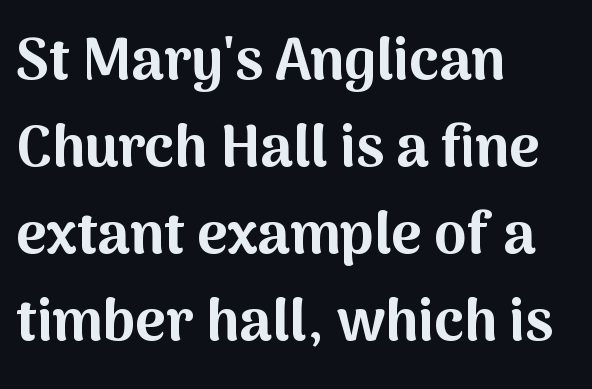
The image shows 58 px bold sans-serif type, upright; set left-aligned, normal line spacing (1.5x), normal letter spacing, not underlined; medium stroke contrast and a medium x-height.
